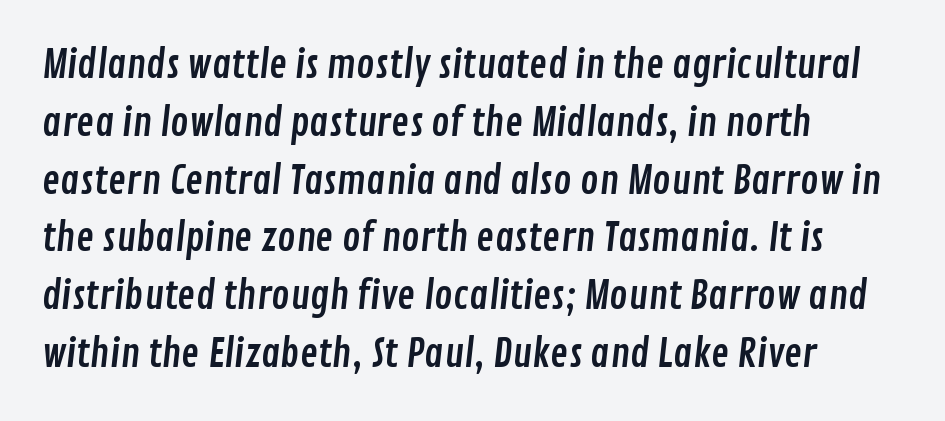
{"serif": "no", "width": "condensed", "stroke_contrast": "low", "x_height": "medium", "monospaced": "no", "underline": "no", "align": "left", "line_spacing": "normal", "line_spacing_ratio": 1.52, "letter_spacing": "normal", "letter_spacing_em": 0.0, "glyph_px": 38}
